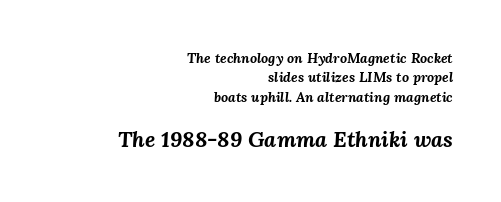
The image shows 22 px bold type, italic (leaning right); set right-aligned, normal line spacing (1.38x), normal letter spacing, not underlined; the second (bottom) block is 1.57x larger.
